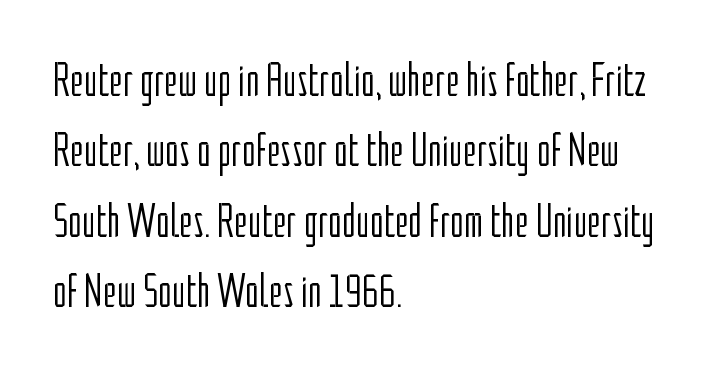
Q: Is the text bold? A: No.
Q: Is the text italic (slanted)? A: No, it is upright.
Q: Is the typeface a serif or a sans-serif typeface? A: Sans-serif.
Q: Is the text underlined? A: No.
Q: How is the paragraph aligned? A: Left-aligned.
Q: Is the spacing between letters normal or unusually wide? A: Normal.
Q: Is the spacing between lines tight, normal or loose? A: Normal.
Q: Width (condensed, normal, or wide)? A: Condensed.
Q: Stroke contrast? A: Low.
Q: x-height? A: Medium.
Q: Monospaced? A: No.
